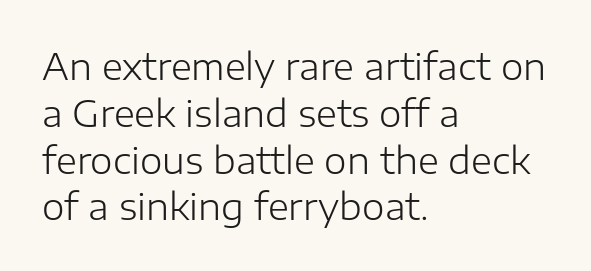
Q: Is the text bold? A: No.
Q: Is the text italic (slanted)? A: No, it is upright.
Q: Is the typeface a serif or a sans-serif typeface? A: Sans-serif.
Q: Is the text underlined? A: No.
Q: How is the paragraph aligned? A: Left-aligned.
Q: Is the spacing between letters normal or unusually wide? A: Normal.
Q: Is the spacing between lines tight, normal or loose? A: Normal.
Q: Width (condensed, normal, or wide)? A: Normal.
Q: Stroke contrast? A: Low.
Q: x-height? A: Medium.
Q: Monospaced? A: No.
